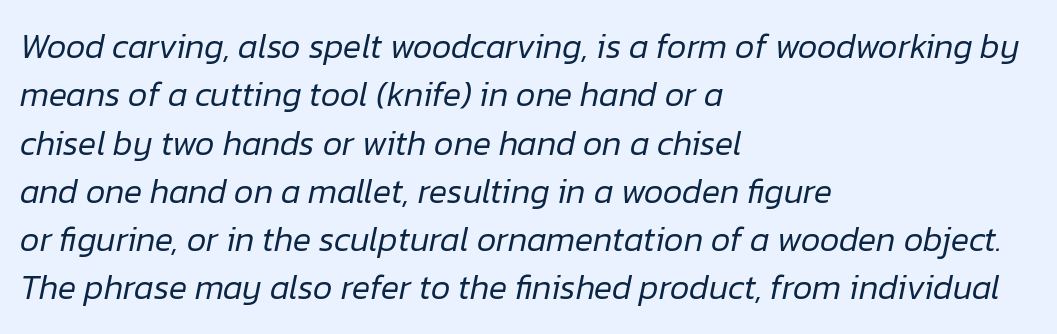
Q: Is the text bold? A: No.
Q: Is the text italic (slanted)? A: Yes, it leans right by about 12 degrees.
Q: Is the text underlined? A: No.
Q: How is the paragraph aligned? A: Left-aligned.
Q: Is the spacing between letters normal or unusually wide? A: Normal.
Q: Is the spacing between lines tight, normal or loose? A: Normal.
Q: Width (condensed, normal, or wide)? A: Normal.
Q: Stroke contrast? A: Low.
Q: x-height? A: Medium.
Q: Monospaced? A: No.
